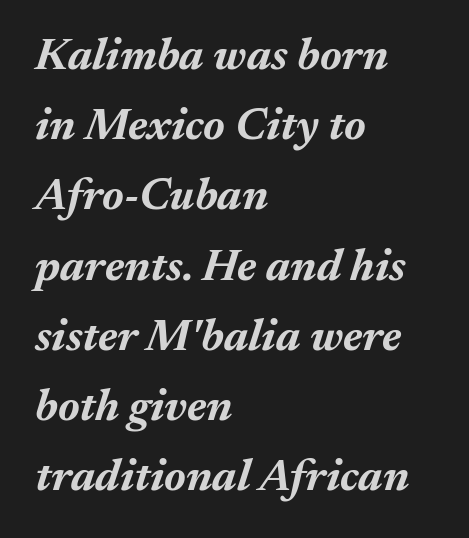
Each word holds together tightly as a unit, with standard inter-letter gaps. The line-height multiplier appears to be the usual default. These lines stack with their left ends in a neat column. Letters rest on an invisible, unmarked baseline. The face used here has the dense, thick strokes of a bold.
